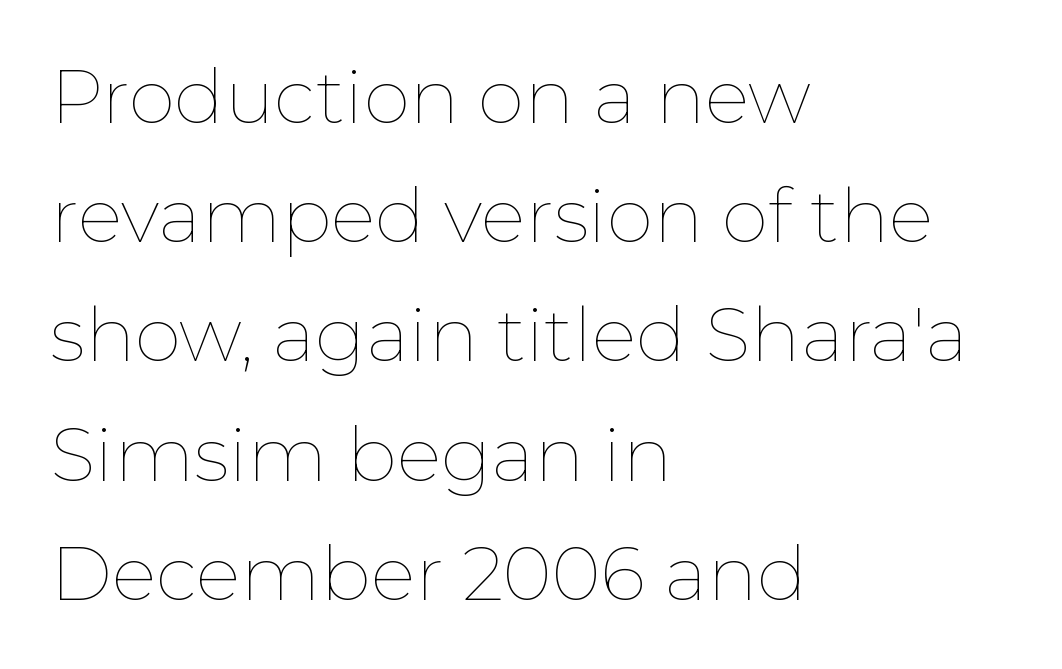
The image shows 75 px thin type, upright; set left-aligned, normal line spacing (1.59x), normal letter spacing, not underlined; low stroke contrast and a medium x-height.
